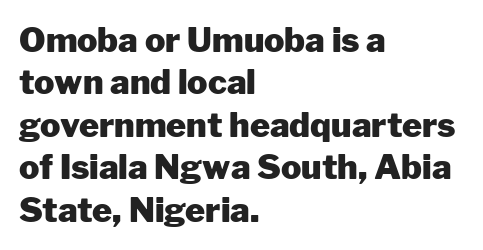
The image shows 34 px heavy sans-serif type, upright; set left-aligned, normal line spacing (1.25x), normal letter spacing, not underlined; low stroke contrast and a medium x-height.
